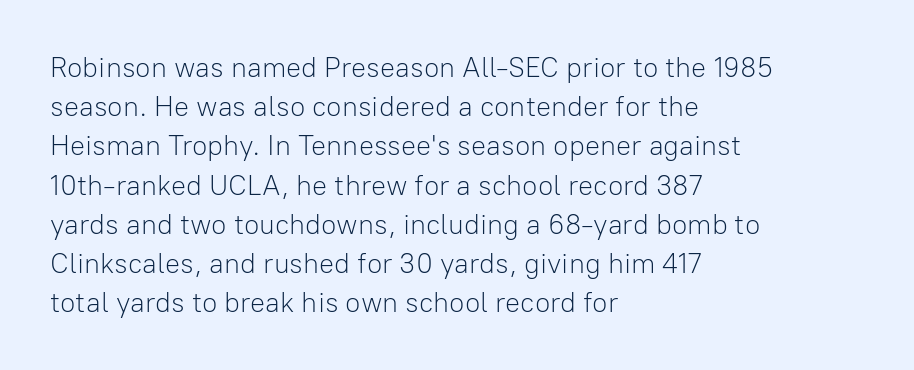
The image shows 28 px light sans-serif type, upright; set left-aligned, normal line spacing (1.4x), normal letter spacing, not underlined; low stroke contrast and a medium x-height.
